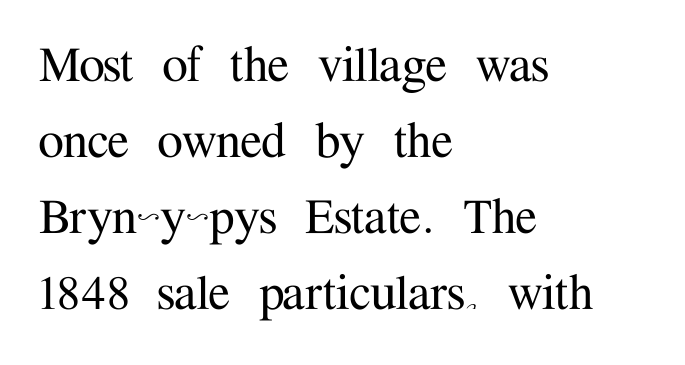
{"serif": "yes", "italic": "no", "width": "normal", "stroke_contrast": "medium", "x_height": "medium", "monospaced": "no", "underline": "no", "align": "left", "line_spacing": "normal", "line_spacing_ratio": 1.31, "letter_spacing": "normal", "letter_spacing_em": 0.0, "glyph_px": 58}
